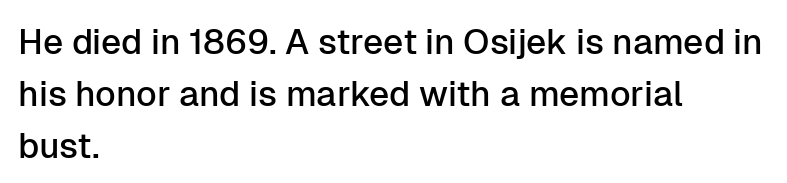
The image shows 35 px sans-serif type, upright; set left-aligned, normal line spacing (1.49x), normal letter spacing, not underlined; low stroke contrast and a medium x-height.
